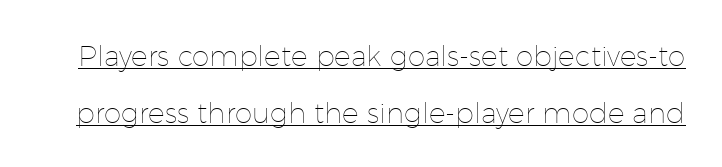
The image shows 28 px thin type, upright; set loose line spacing (2.04x), normal letter spacing, underlined; low stroke contrast and a medium x-height.
